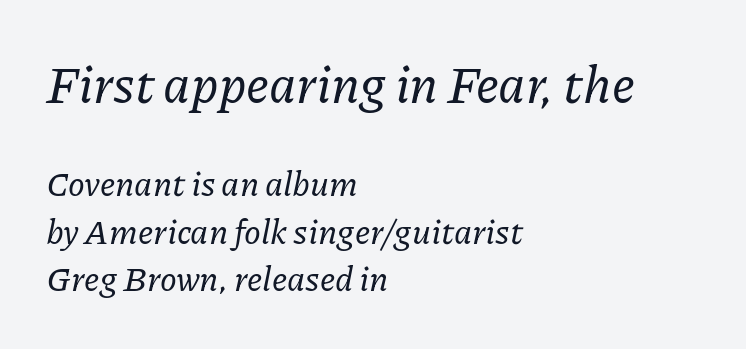
The image shows 51 px serif type, italic (leaning right); set left-aligned, normal line spacing (1.4x), normal letter spacing, not underlined; the first (top) block is 1.5x larger; low stroke contrast and a medium x-height.
